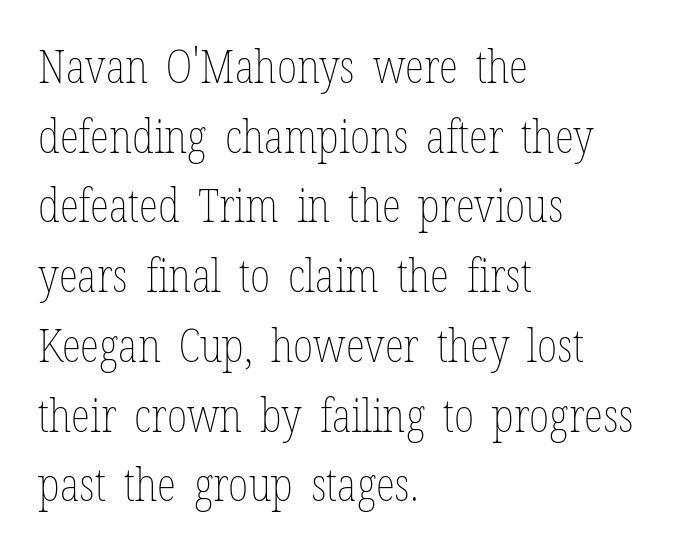
The image shows 45 px thin, condensed type, upright; set left-aligned, normal line spacing (1.55x), normal letter spacing, not underlined; low stroke contrast and a medium x-height.
